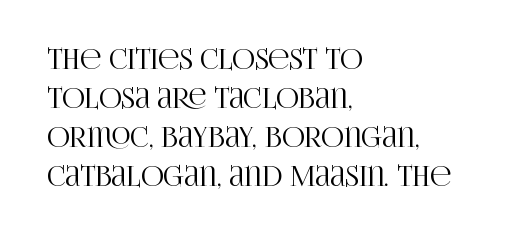
The letters sit at their default tracking, neither squeezed nor spread. The string is rendered with underlining switched off. Yep, those are serifs on the letters. The rendering uses natural spacing where letterforms have individual widths. The rendering uses a moderate line-height, typical for paragraphs. Tall strokes in this sample are plumb rather than angled.
